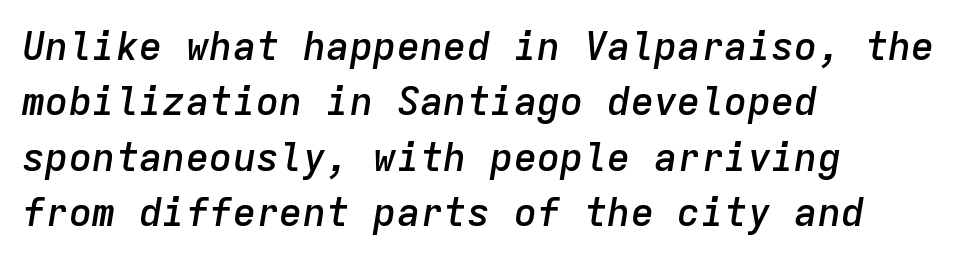
Q: Is the text bold? A: Semi-bold.
Q: Is the text italic (slanted)? A: Yes, it leans right by about 9 degrees.
Q: Is the text underlined? A: No.
Q: How is the paragraph aligned? A: Left-aligned.
Q: Is the spacing between letters normal or unusually wide? A: Normal.
Q: Is the spacing between lines tight, normal or loose? A: Normal.
Q: Width (condensed, normal, or wide)? A: Normal.
Q: Stroke contrast? A: Low.
Q: x-height? A: Medium.
Q: Monospaced? A: Yes.
